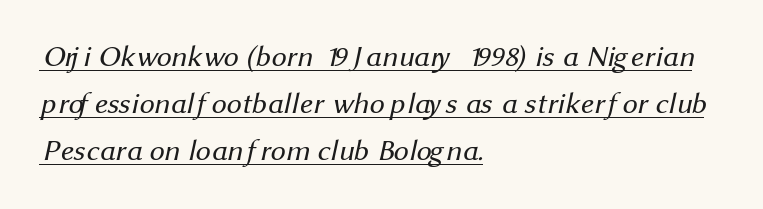
The compositor pushed each line to the left boundary. The strokes are not fattened; the text isn't bold. Successive baselines arrive at the customary interval. Inter-character spacing is left at the font's built-in metrics.
